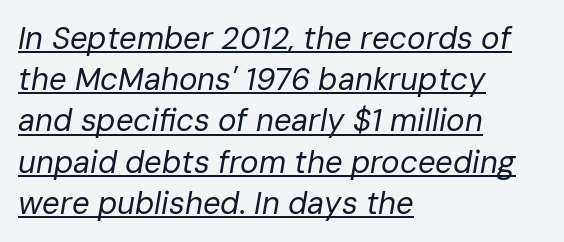
{"italic": "yes", "lean": "right", "slant_degrees": 10, "bold": "no", "weight": "regular", "width": "normal", "stroke_contrast": "low", "x_height": "medium", "monospaced": "no", "underline": "yes", "align": "left", "line_spacing": "normal", "line_spacing_ratio": 1.33, "letter_spacing": "normal", "letter_spacing_em": 0.0, "glyph_px": 31}
